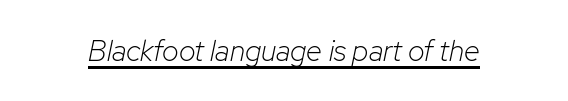
The font's italic variant was chosen for this text. No extra tracking has been applied to these lines. Varying glyph widths throughout — classic text-font behaviour. Descenders here cross a horizontal rule under the line.
